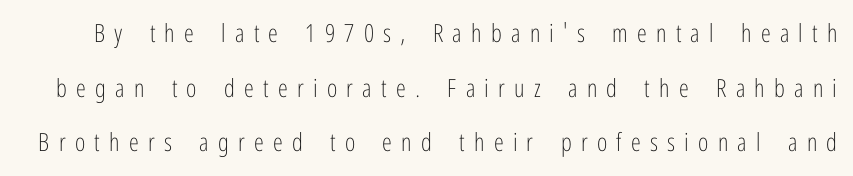
{"italic": "no", "bold": "no", "underline": "no", "line_spacing": "loose", "line_spacing_ratio": 2.19, "letter_spacing": "wide", "letter_spacing_em": 0.37, "glyph_px": 25}
